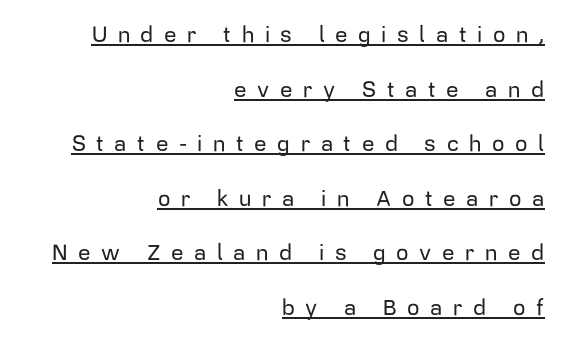
The image shows 22 px text type, upright; set right-aligned, loose line spacing (2.48x), unusually wide letter spacing (+0.48 em), underlined.
